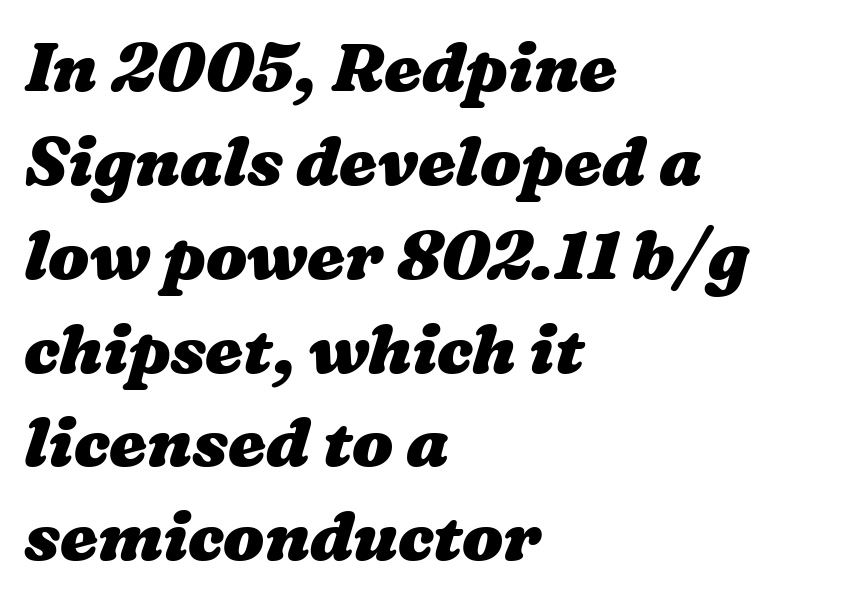
Q: Is the text bold? A: Yes.
Q: Is the text underlined? A: No.
Q: How is the paragraph aligned? A: Left-aligned.
Q: Is the spacing between letters normal or unusually wide? A: Normal.
Q: Is the spacing between lines tight, normal or loose? A: Normal.
Q: Width (condensed, normal, or wide)? A: Wide.
Q: Stroke contrast? A: Medium.
Q: x-height? A: Medium.
Q: Monospaced? A: No.
